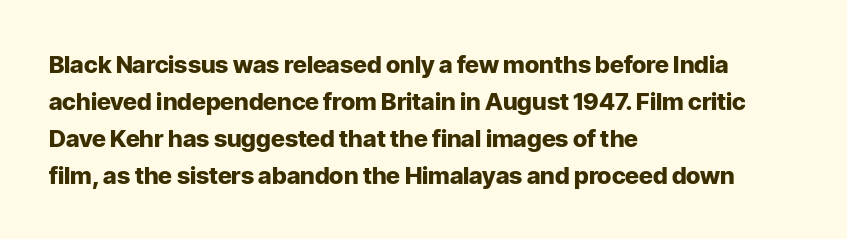
{"italic": "no", "bold": "yes", "underline": "no", "align": "left", "line_spacing": "normal", "line_spacing_ratio": 1.54, "letter_spacing": "normal", "letter_spacing_em": 0.0, "glyph_px": 24}
